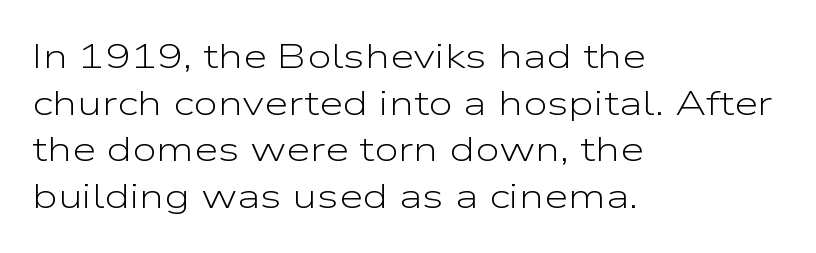
Italic: no, the glyphs are upright roman. Clear beneath every line of the passage. Vertically, the passage feels balanced, rows spaced as you'd expect. Letter spacing: default. The characters are drawn with everyday or finer stroke widths. All the whitespace from short lines collects on the right.
